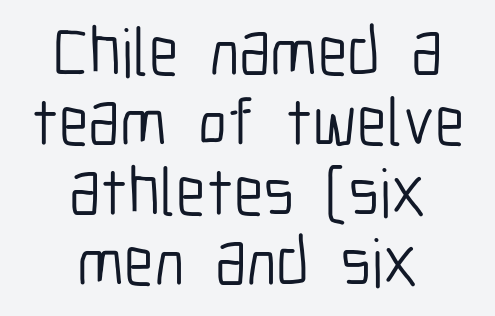
The image shows 68 px light, condensed sans-serif type, upright; set centered, tight line spacing (1.03x), normal letter spacing, not underlined; low stroke contrast and a medium x-height.
